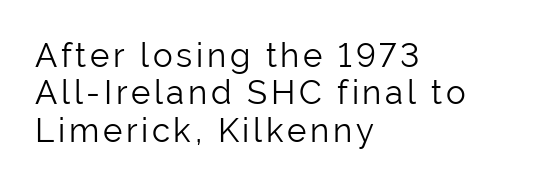
{"serif": "no", "italic": "no", "bold": "no", "weight": "light", "width": "normal", "stroke_contrast": "low", "x_height": "medium", "monospaced": "no", "underline": "no", "align": "left", "line_spacing": "tight", "line_spacing_ratio": 1.13, "glyph_px": 33}
